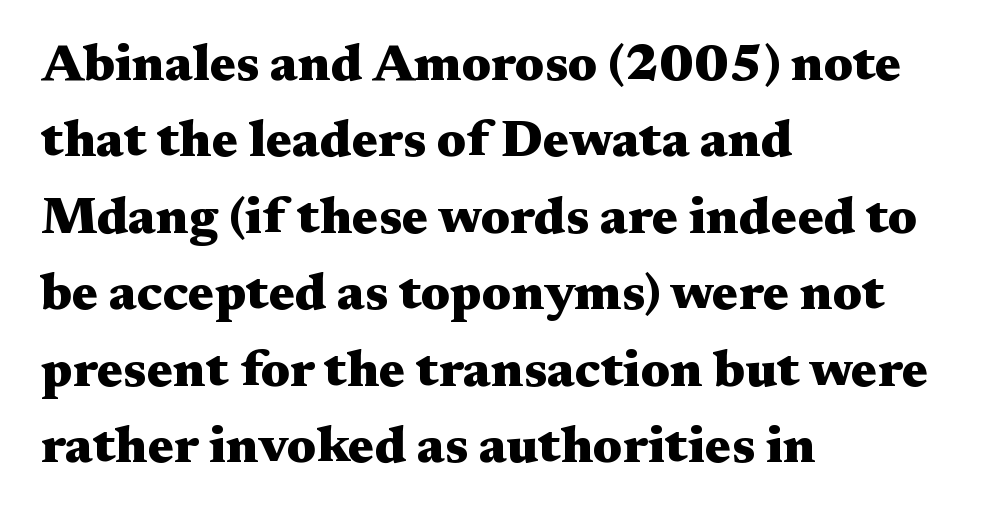
The image shows 52 px heavy, wide serif type, upright; set left-aligned, normal line spacing (1.47x), normal letter spacing, not underlined; medium stroke contrast and a medium x-height.
